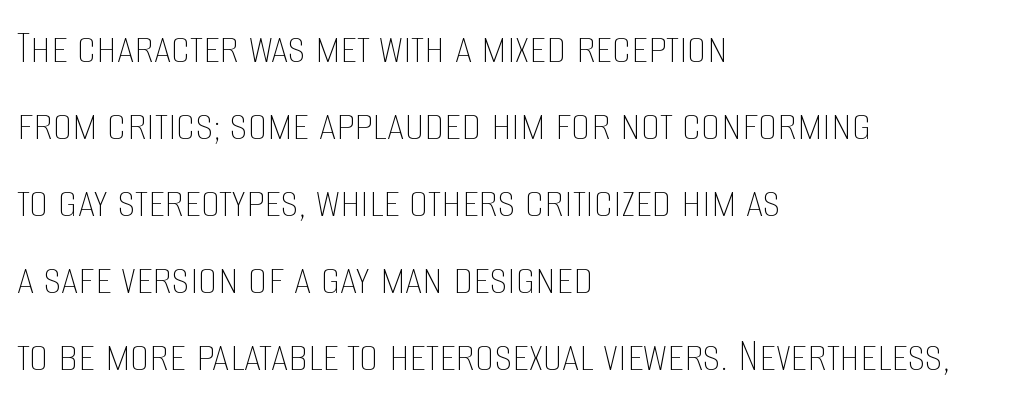
Q: Is the text bold? A: No.
Q: Is the text italic (slanted)? A: No, it is upright.
Q: Is the text underlined? A: No.
Q: How is the paragraph aligned? A: Left-aligned.
Q: Is the spacing between letters normal or unusually wide? A: Normal.
Q: Is the spacing between lines tight, normal or loose? A: Normal.
Q: Width (condensed, normal, or wide)? A: Condensed.
Q: Stroke contrast? A: Low.
Q: x-height? A: Large.
Q: Monospaced? A: No.
